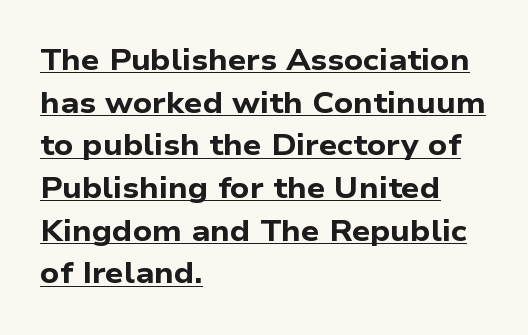
Q: Is the text bold? A: Yes.
Q: Is the typeface a serif or a sans-serif typeface? A: Sans-serif.
Q: Is the text underlined? A: Yes.
Q: How is the paragraph aligned? A: Left-aligned.
Q: Is the spacing between letters normal or unusually wide? A: Normal.
Q: Is the spacing between lines tight, normal or loose? A: Normal.
Q: Width (condensed, normal, or wide)? A: Wide.
Q: Stroke contrast? A: Low.
Q: x-height? A: Medium.
Q: Monospaced? A: No.
